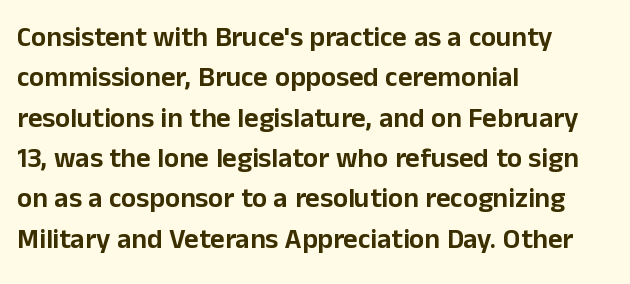
The image shows 28 px sans-serif type, upright; set left-aligned, normal line spacing (1.44x), normal letter spacing, not underlined; low stroke contrast and a medium x-height.
